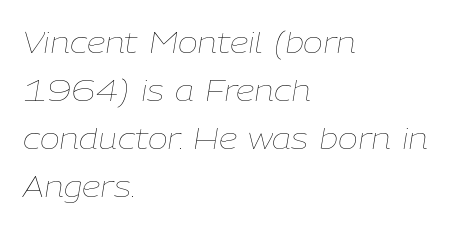
Q: Is the text bold? A: No.
Q: Is the text italic (slanted)? A: Yes, it leans right by about 9 degrees.
Q: Is the text underlined? A: No.
Q: How is the paragraph aligned? A: Left-aligned.
Q: Is the spacing between letters normal or unusually wide? A: Normal.
Q: Is the spacing between lines tight, normal or loose? A: Normal.
Q: Width (condensed, normal, or wide)? A: Normal.
Q: Stroke contrast? A: Low.
Q: x-height? A: Medium.
Q: Monospaced? A: No.
